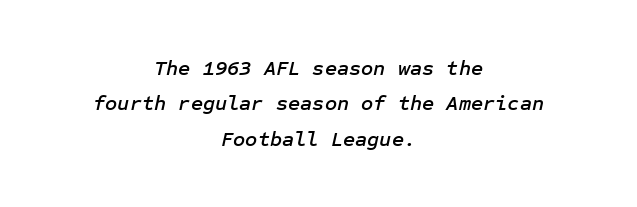
{"italic": "yes", "lean": "right", "slant_degrees": 12, "underline": "no", "align": "center", "line_spacing": "normal", "line_spacing_ratio": 1.68, "letter_spacing": "normal", "letter_spacing_em": 0.0, "glyph_px": 21}
